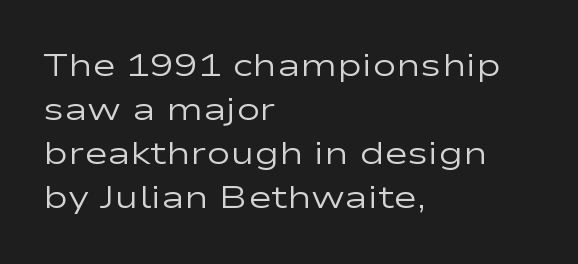
{"serif": "no", "italic": "no", "bold": "no", "weight": "regular", "width": "wide", "stroke_contrast": "low", "x_height": "medium", "monospaced": "no", "underline": "no", "align": "left", "line_spacing": "normal", "line_spacing_ratio": 1.38, "letter_spacing": "normal", "letter_spacing_em": 0.0, "glyph_px": 32}
